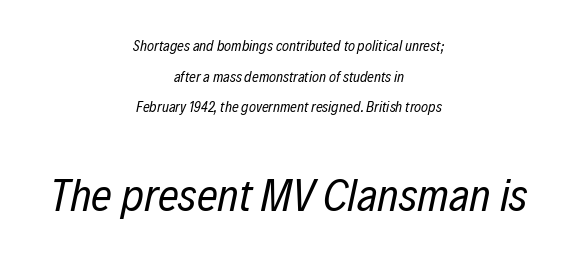
The image shows 46 px regular-weight, condensed type, italic (leaning right); set centered, loose line spacing (2.05x), normal letter spacing, not underlined; the second (bottom) block is 3.07x larger; low stroke contrast and a medium x-height.
